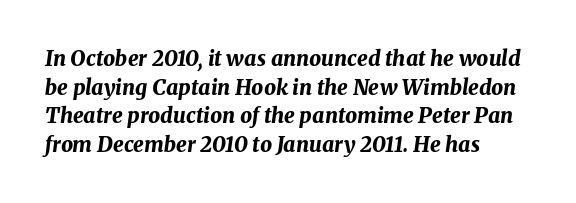
{"italic": "yes", "lean": "right", "slant_degrees": 8, "bold": "yes", "underline": "no", "align": "left", "line_spacing": "normal", "line_spacing_ratio": 1.36, "letter_spacing": "normal", "letter_spacing_em": 0.0, "glyph_px": 21}
